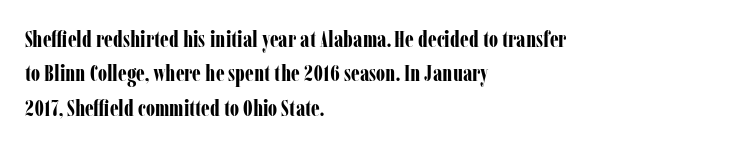
{"italic": "no", "bold": "yes", "underline": "no", "align": "left", "line_spacing": "normal", "line_spacing_ratio": 1.5, "letter_spacing": "normal", "letter_spacing_em": 0.0, "glyph_px": 23}
